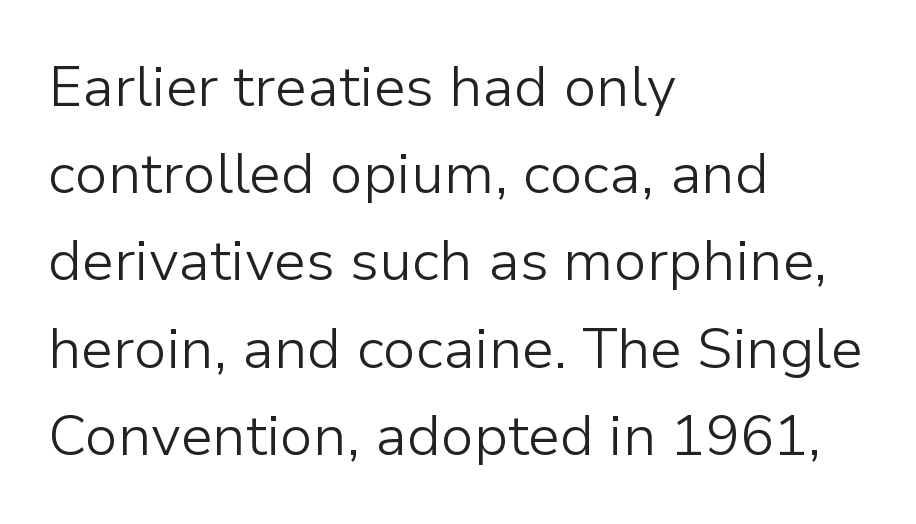
The image shows 57 px light sans-serif type, upright; set left-aligned, normal line spacing (1.53x), normal letter spacing, not underlined; low stroke contrast and a medium x-height.
